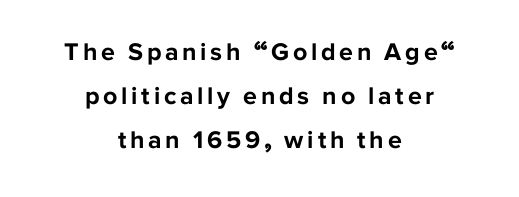
Q: Is the text bold? A: Yes.
Q: Is the text italic (slanted)? A: No, it is upright.
Q: Is the text underlined? A: No.
Q: How is the paragraph aligned? A: Centered.
